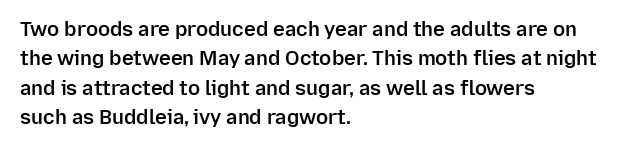
Q: Is the text bold? A: Semi-bold.
Q: Is the text italic (slanted)? A: No, it is upright.
Q: Is the text underlined? A: No.
Q: How is the paragraph aligned? A: Left-aligned.
Q: Is the spacing between letters normal or unusually wide? A: Normal.
Q: Is the spacing between lines tight, normal or loose? A: Normal.
